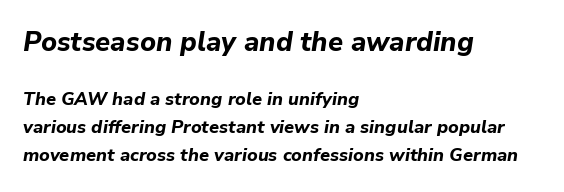
The image shows 27 px bold type, italic (leaning right); set left-aligned, normal line spacing (1.55x), normal letter spacing, not underlined; the first (top) block is 1.5x larger.
